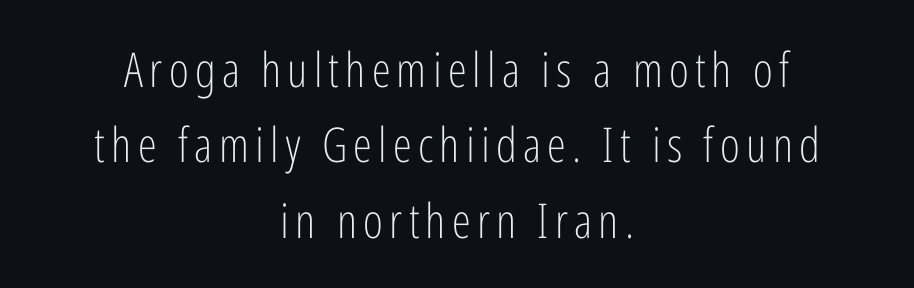
Descenders are the only things crossing below the line. On a weight scale, this lands at 450 or below. Reading down the block, each line starts at a different indent, mirrored at its end. These lines are rendered in a variable-pitch font. The rendering shows plain stroke endings on the letterforms — a sans-serif design.
